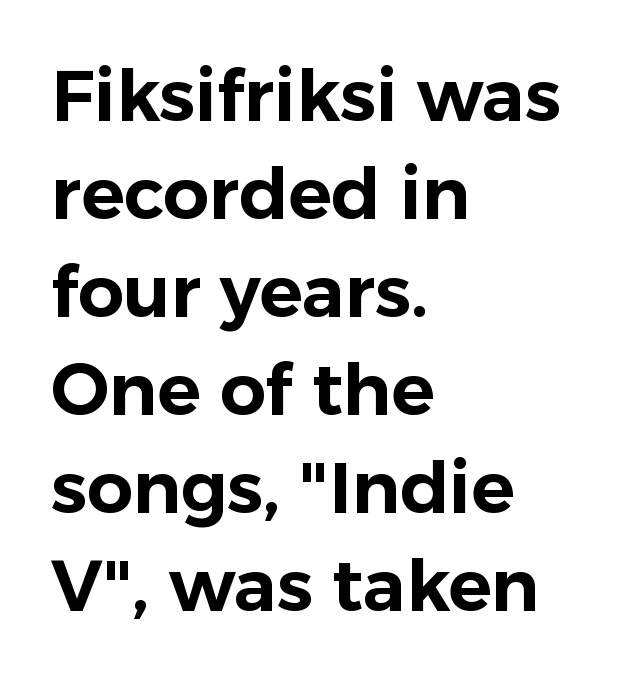
The image shows 72 px sans-serif type, upright; set left-aligned, normal line spacing (1.36x), normal letter spacing, not underlined; low stroke contrast and a medium x-height.
